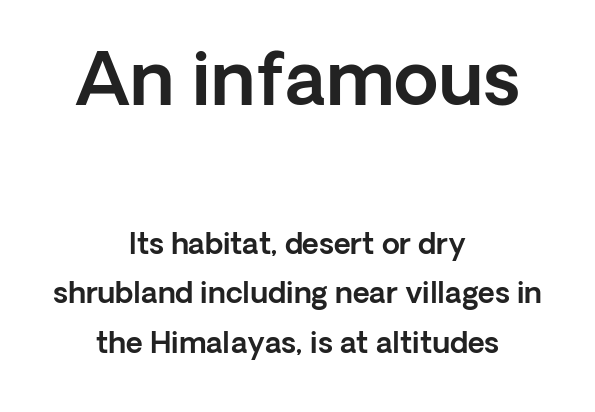
Q: Is the text italic (slanted)? A: No, it is upright.
Q: Is the typeface a serif or a sans-serif typeface? A: Sans-serif.
Q: Is the text underlined? A: No.
Q: How is the paragraph aligned? A: Centered.
Q: Is the spacing between letters normal or unusually wide? A: Normal.
Q: Which block of text is set in a larger size, the first (top) or the second (bottom)? A: The first (top) one.
Q: Width (condensed, normal, or wide)? A: Normal.
Q: x-height? A: Medium.
Q: Monospaced? A: No.
